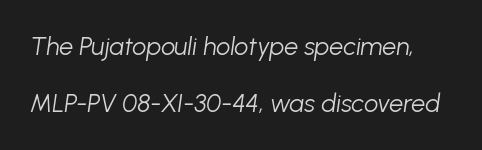
Stems and bowls with no extra thickness — not bold. The whole block is typeset with a tilt. Is there much room between lines? Yes — plenty of vertical air separates them. Honestly, there is no underline to notice here at all. Tracking value appears to be zero — textbook default spacing.
